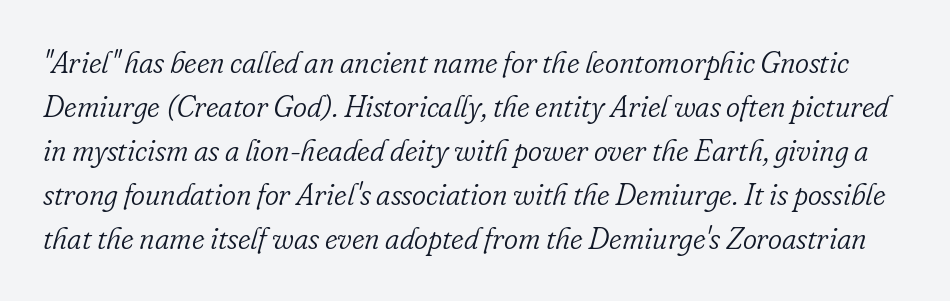
A quiet, ordinary-to-light weight characterises the typeface. Is there much room between lines? A standard amount, neither cramped nor airy. The space beneath each line is pristine and unruled. Little horizontal feet cap the strokes, marking this as serif type. You could not count columns in this text — the font is proportionally spaced.
